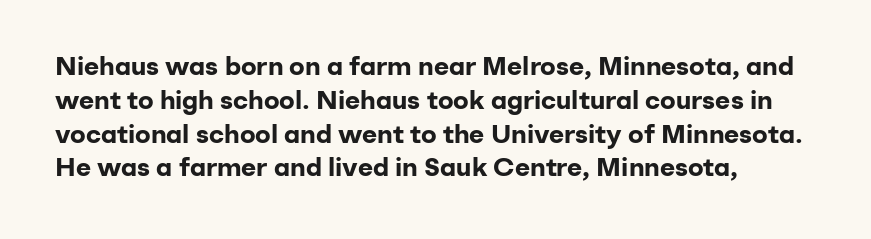
Q: Is the text bold? A: Yes.
Q: Is the text italic (slanted)? A: No, it is upright.
Q: Is the text underlined? A: No.
Q: How is the paragraph aligned? A: Left-aligned.
Q: Is the spacing between letters normal or unusually wide? A: Normal.
Q: Is the spacing between lines tight, normal or loose? A: Normal.
